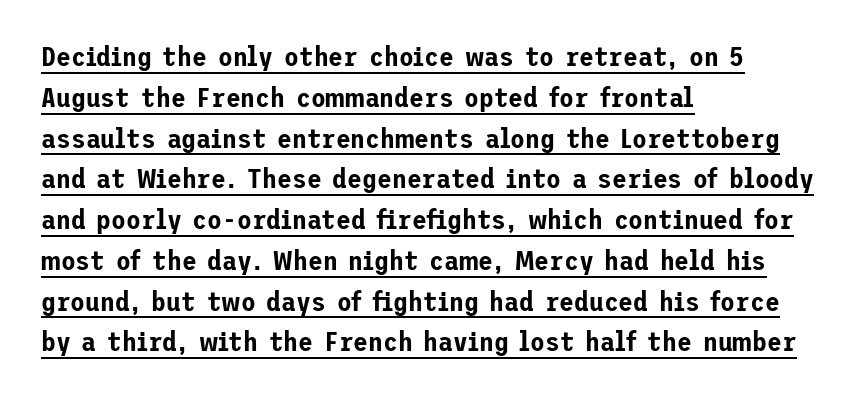
The image shows 27 px text type, upright; set left-aligned, normal line spacing (1.51x), normal letter spacing, underlined.
